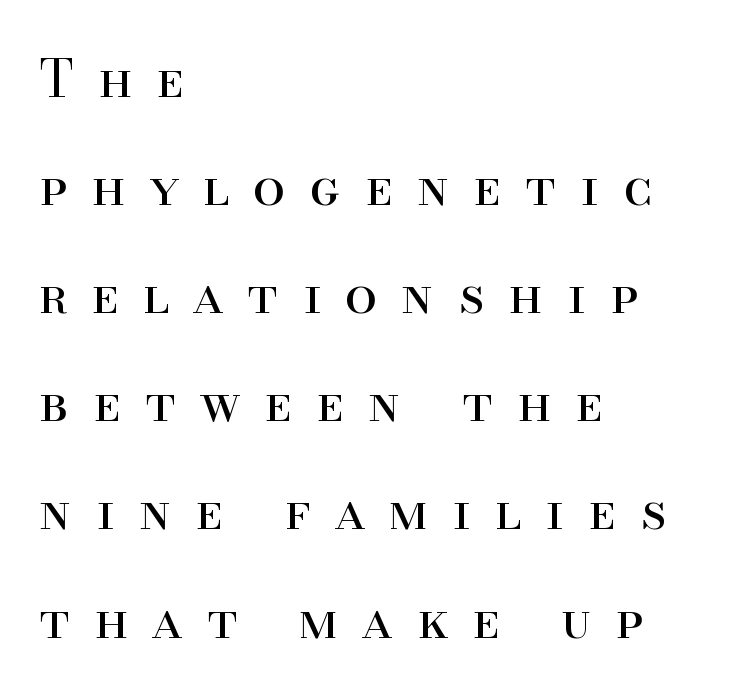
Q: Is the text bold? A: No.
Q: Is the text italic (slanted)? A: No, it is upright.
Q: Is the typeface a serif or a sans-serif typeface? A: Serif.
Q: Is the text underlined? A: No.
Q: How is the paragraph aligned? A: Left-aligned.
Q: Is the spacing between letters normal or unusually wide? A: Unusually wide.
Q: Is the spacing between lines tight, normal or loose? A: Loose.
Q: Width (condensed, normal, or wide)? A: Normal.
Q: Stroke contrast? A: High.
Q: x-height? A: Small.
Q: Monospaced? A: No.
